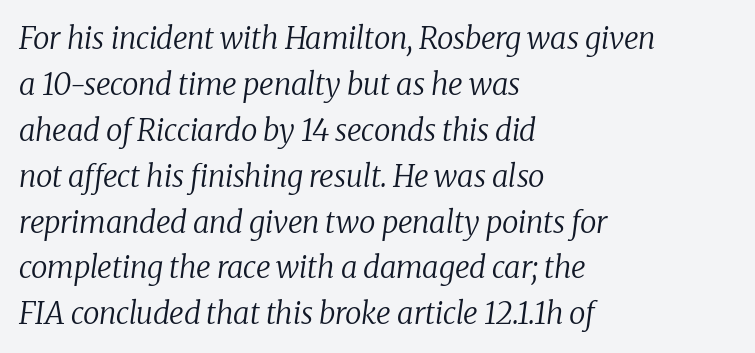
{"serif": "yes", "italic": "yes", "lean": "right", "slant_degrees": 8, "bold": "no", "weight": "regular", "width": "normal", "stroke_contrast": "low", "x_height": "medium", "monospaced": "no", "underline": "no", "align": "left", "line_spacing": "normal", "line_spacing_ratio": 1.53, "letter_spacing": "normal", "letter_spacing_em": 0.0, "glyph_px": 30}
